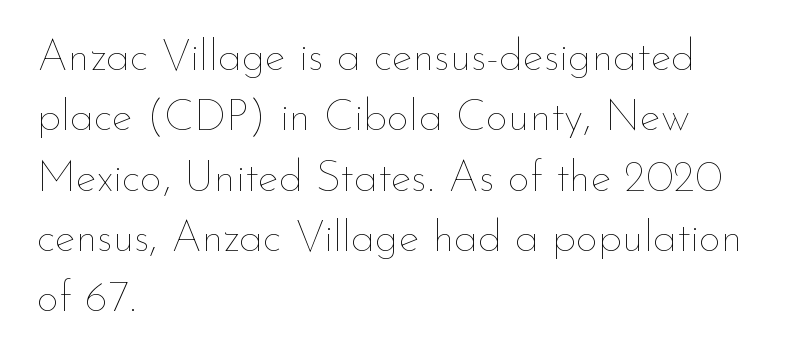
The image shows 44 px thin type, upright; set left-aligned, normal line spacing (1.37x), normal letter spacing, not underlined; low stroke contrast and a small x-height.
